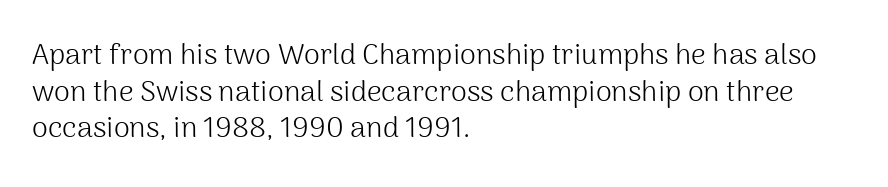
The image shows 29 px light sans-serif type, upright; set left-aligned, normal line spacing (1.26x), normal letter spacing, not underlined; medium stroke contrast and a medium x-height.
